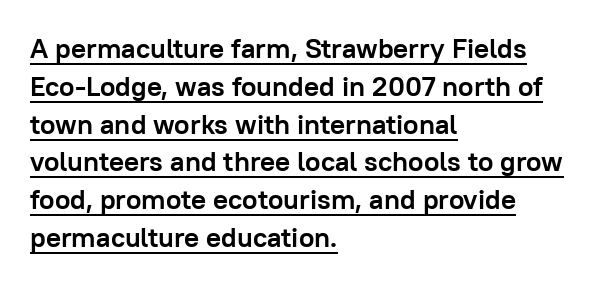
{"serif": "no", "italic": "no", "bold": "yes", "weight": "semibold", "width": "normal", "stroke_contrast": "low", "x_height": "medium", "monospaced": "no", "underline": "yes", "align": "left", "line_spacing": "normal", "line_spacing_ratio": 1.35, "letter_spacing": "normal", "letter_spacing_em": 0.0, "glyph_px": 28}
